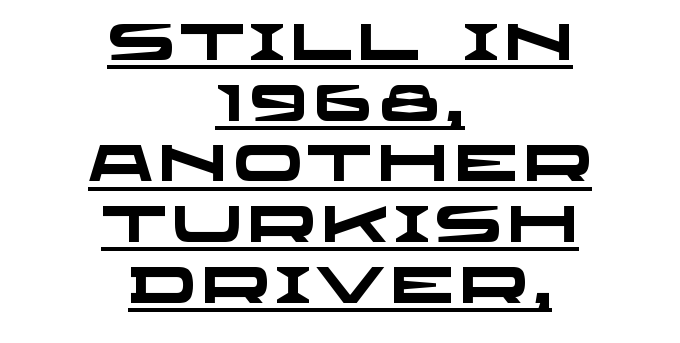
{"serif": "no", "bold": "yes", "weight": "heavy", "width": "wide", "stroke_contrast": "low", "x_height": "large", "monospaced": "no", "underline": "yes", "align": "center", "line_spacing_ratio": 1.19, "glyph_px": 51}
